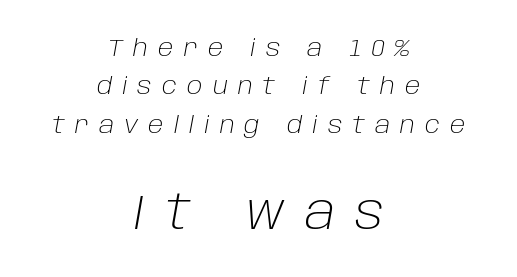
{"italic": "yes", "lean": "right", "slant_degrees": 10, "bold": "no", "weight": "light", "width": "normal", "stroke_contrast": "low", "x_height": "large", "monospaced": "no", "underline": "no", "align": "center", "line_spacing": "normal", "line_spacing_ratio": 1.6, "letter_spacing": "wide", "letter_spacing_em": 0.42, "larger_block": "second", "size_ratio": 2.0, "glyph_px": 48}
